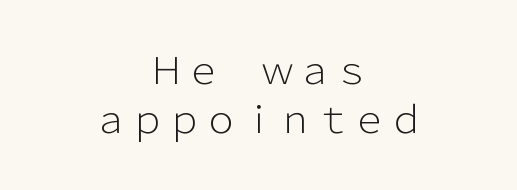
The compositor balanced each line on the midline. No heavy texture on the line: the type isn't bold. The specimen reads as upright at a glance. The letters advance in unequal steps, a hallmark of proportional type. If you measured baseline to baseline, you'd find a middling distance. To sum up the face: it is a sans, with no serifs.
